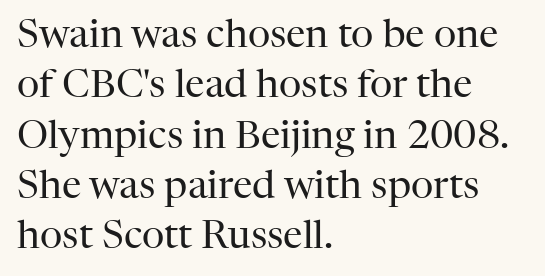
The image shows 39 px regular-weight serif type, upright; set left-aligned, normal line spacing (1.29x), normal letter spacing, not underlined; high stroke contrast and a medium x-height.
